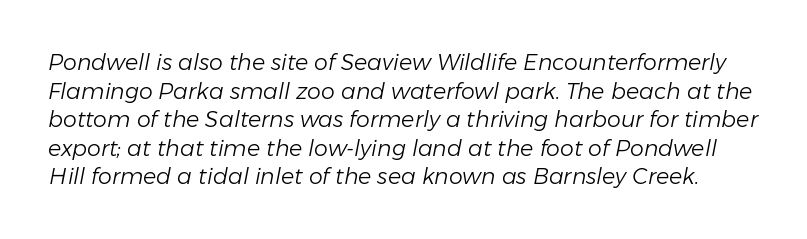
If you drew a line through each stem, it would be angled. The space between consecutive lines is moderate. Underlining? Definitely not there. Is the stroke heavy? The answer is a plain regular-or-lighter.
